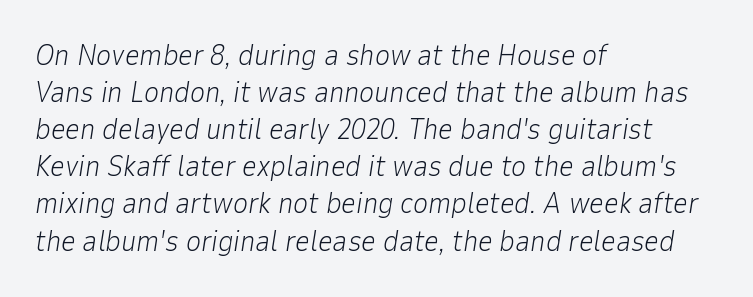
Q: Is the text bold? A: No.
Q: Is the text italic (slanted)? A: Yes, it leans right by about 9 degrees.
Q: Is the text underlined? A: No.
Q: How is the paragraph aligned? A: Left-aligned.
Q: Is the spacing between letters normal or unusually wide? A: Normal.
Q: Is the spacing between lines tight, normal or loose? A: Normal.
Q: Width (condensed, normal, or wide)? A: Normal.
Q: Stroke contrast? A: Low.
Q: x-height? A: Medium.
Q: Monospaced? A: No.
